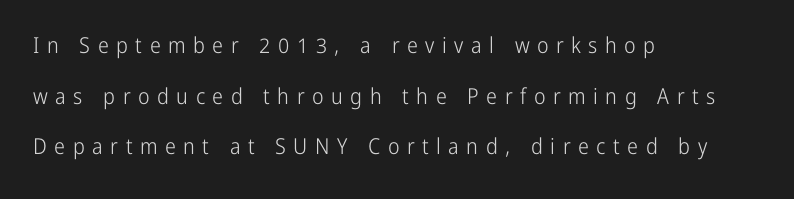
The characters are drawn with everyday or finer stroke widths. The vertical gap from one line to the next is large. Nope, not italic — everything's standing straight. Plain, unruled lines of type. Does the copy run flush right? No — it runs flush left.
